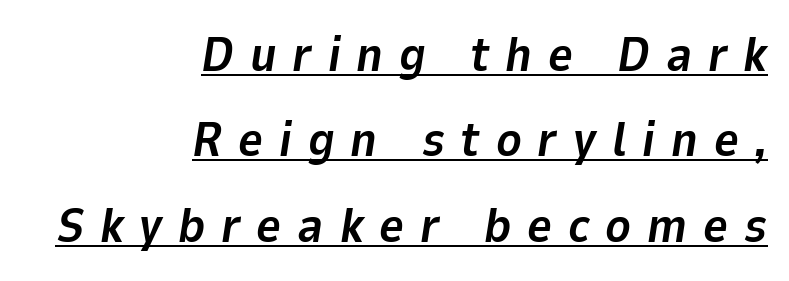
Q: Is the text bold? A: Yes.
Q: Is the text italic (slanted)? A: Yes, it leans right by about 9 degrees.
Q: Is the text underlined? A: Yes.
Q: How is the paragraph aligned? A: Right-aligned.
Q: Is the spacing between letters normal or unusually wide? A: Unusually wide.
Q: Width (condensed, normal, or wide)? A: Normal.
Q: Stroke contrast? A: Low.
Q: x-height? A: Medium.
Q: Monospaced? A: No.
